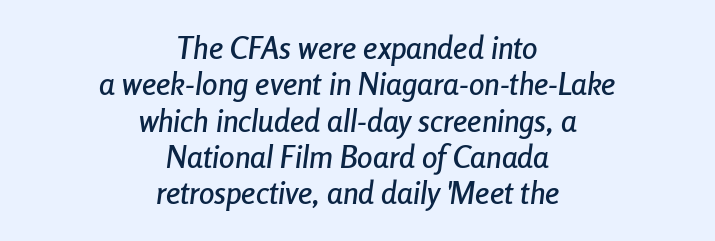
Q: Is the text italic (slanted)? A: Yes, it leans right by about 8 degrees.
Q: Is the text underlined? A: No.
Q: How is the paragraph aligned? A: Centered.
Q: Is the spacing between letters normal or unusually wide? A: Normal.
Q: Width (condensed, normal, or wide)? A: Condensed.
Q: Stroke contrast? A: Low.
Q: x-height? A: Medium.
Q: Monospaced? A: No.
